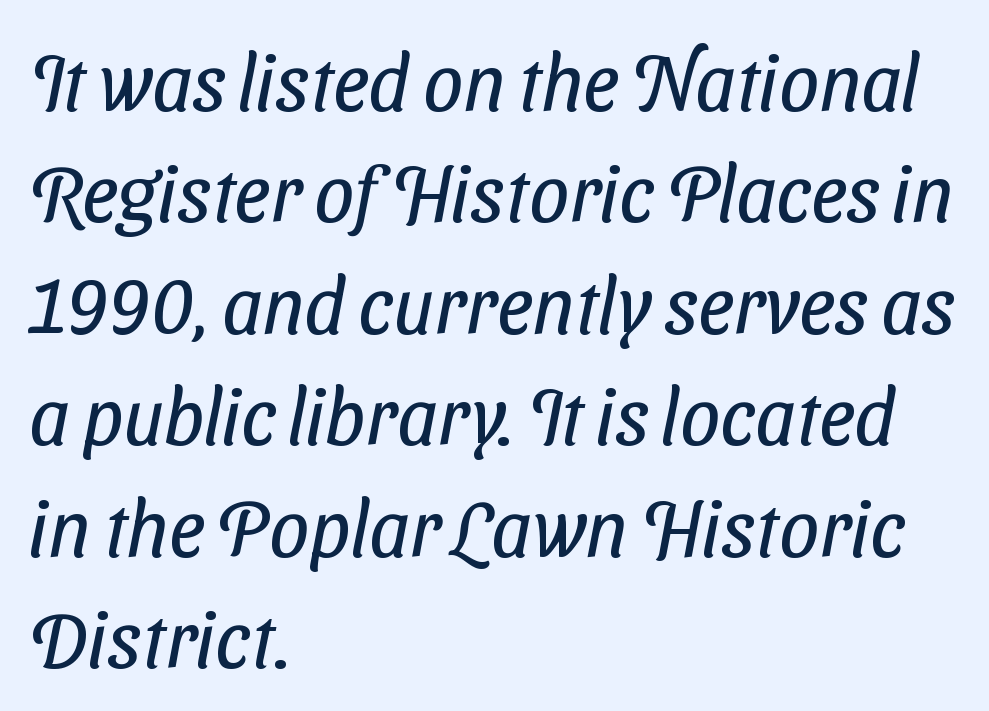
{"serif": "no", "bold": "no", "weight": "regular", "width": "condensed", "stroke_contrast": "low", "x_height": "medium", "monospaced": "no", "underline": "no", "align": "left", "line_spacing": "normal", "line_spacing_ratio": 1.41, "letter_spacing": "normal", "letter_spacing_em": 0.0, "glyph_px": 79}
